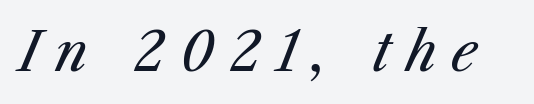
{"italic": "yes", "lean": "right", "slant_degrees": 25, "bold": "no", "weight": "regular", "width": "normal", "stroke_contrast": "medium", "x_height": "medium", "monospaced": "no", "underline": "no", "letter_spacing": "wide", "letter_spacing_em": 0.28, "glyph_px": 53}
